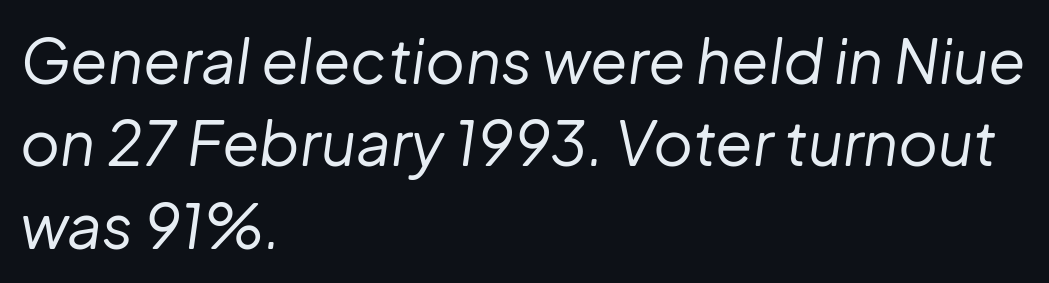
{"italic": "yes", "lean": "right", "slant_degrees": 8, "bold": "no", "weight": "regular", "width": "normal", "stroke_contrast": "low", "x_height": "medium", "monospaced": "no", "underline": "no", "align": "left", "line_spacing": "normal", "line_spacing_ratio": 1.35, "letter_spacing": "normal", "letter_spacing_em": 0.0, "glyph_px": 61}
